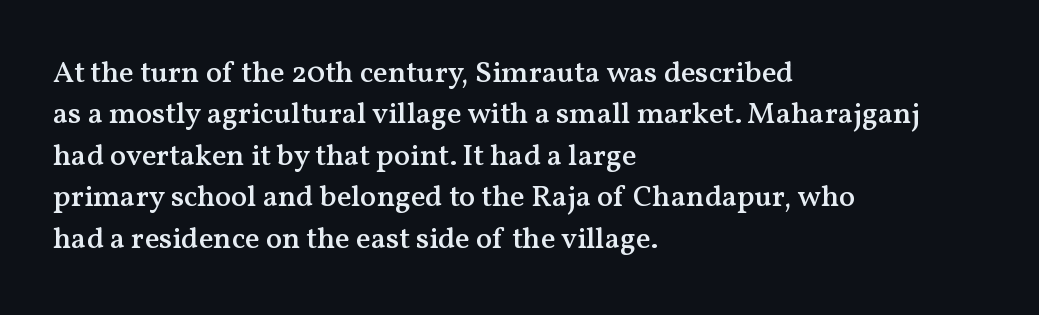
The image shows 30 px semibold serif type, upright; set left-aligned, normal line spacing (1.38x), normal letter spacing, not underlined; medium stroke contrast and a medium x-height.
